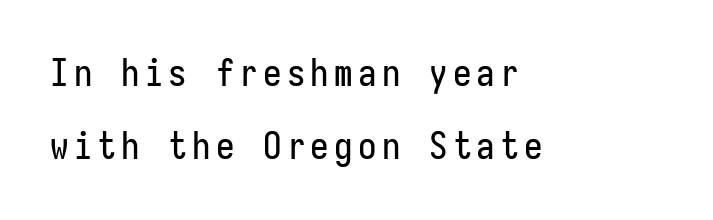
{"serif": "no", "italic": "no", "width": "condensed", "stroke_contrast": "low", "x_height": "medium", "monospaced": "yes", "underline": "no", "align": "left", "line_spacing": "loose", "line_spacing_ratio": 1.96, "glyph_px": 37}
